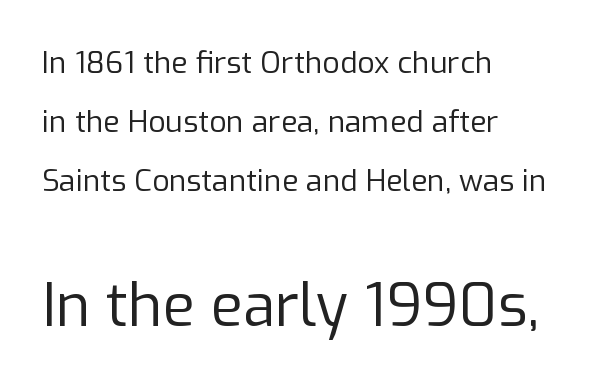
Q: Is the text bold? A: No.
Q: Is the text italic (slanted)? A: No, it is upright.
Q: Is the typeface a serif or a sans-serif typeface? A: Sans-serif.
Q: Is the text underlined? A: No.
Q: How is the paragraph aligned? A: Left-aligned.
Q: Is the spacing between letters normal or unusually wide? A: Normal.
Q: Is the spacing between lines tight, normal or loose? A: Loose.
Q: Which block of text is set in a larger size, the first (top) or the second (bottom)? A: The second (bottom) one.
Q: Width (condensed, normal, or wide)? A: Normal.
Q: Stroke contrast? A: Low.
Q: x-height? A: Medium.
Q: Monospaced? A: No.
